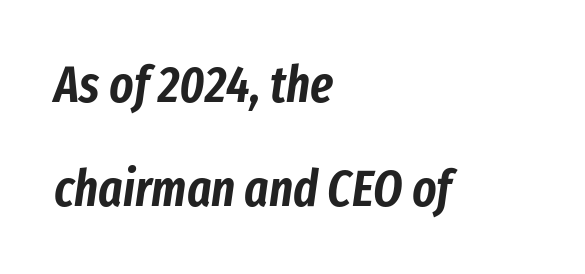
This sample has the flowing, uneven cadence of proportional lettering. Reading down the column, the eye jumps a long way to each next line. A typesetter would call this zero additional tracking. These lines are set flush left with a ragged right edge. Compared with ordinary roman type, these characters are visibly tilted.
